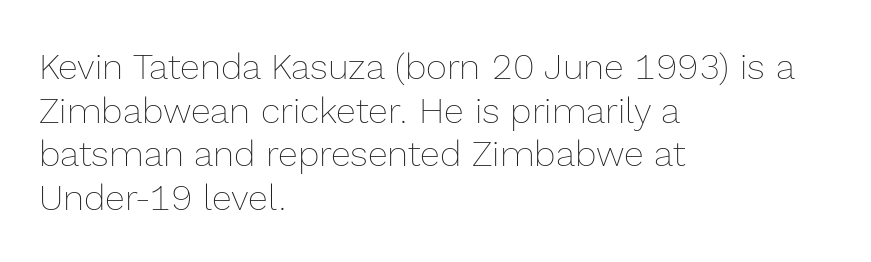
Check the space under the baseline: it is left empty. The lettering stays uniformly vertical, giving the passage a roman look. Stroke mass is kept to a normal reading level or below. Teacher's note: observe the even left margin — that is flush-left alignment. Tracking here is standard; glyphs follow each other at the usual distance.
